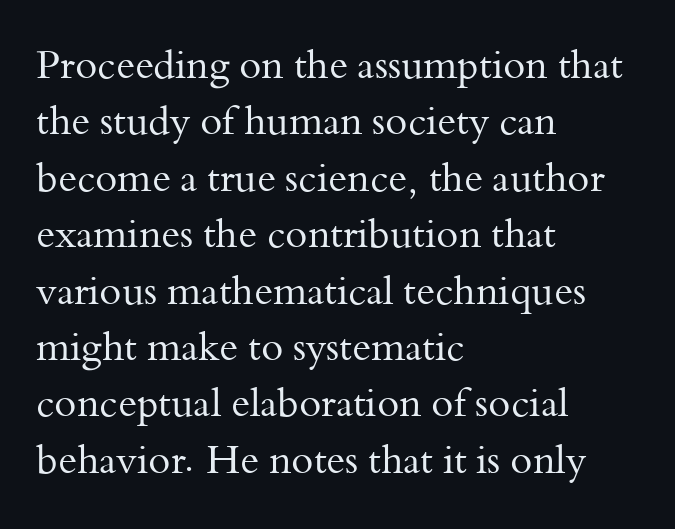
{"serif": "yes", "italic": "no", "bold": "no", "weight": "regular", "width": "normal", "stroke_contrast": "medium", "x_height": "small", "monospaced": "no", "underline": "no", "align": "left", "line_spacing": "normal", "line_spacing_ratio": 1.41, "letter_spacing": "normal", "letter_spacing_em": 0.0, "glyph_px": 40}
